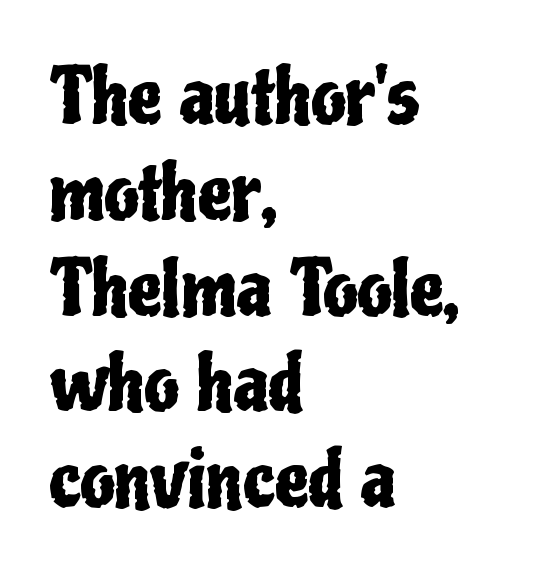
Q: Is the text italic (slanted)? A: No, it is upright.
Q: Is the typeface a serif or a sans-serif typeface? A: Sans-serif.
Q: Is the text underlined? A: No.
Q: How is the paragraph aligned? A: Left-aligned.
Q: Is the spacing between letters normal or unusually wide? A: Normal.
Q: Is the spacing between lines tight, normal or loose? A: Normal.
Q: Width (condensed, normal, or wide)? A: Condensed.
Q: Stroke contrast? A: Low.
Q: x-height? A: Medium.
Q: Monospaced? A: No.
